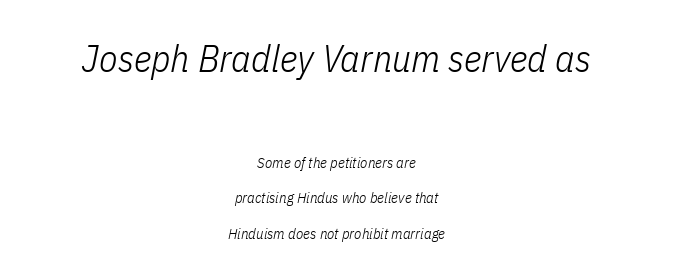
The glyphs look as if they've been sheared to an angle. The passage shown stacks its lines with a broad gap. The area under the type is left untouched. The typeface has the unassuming heft of standard copy or less.
